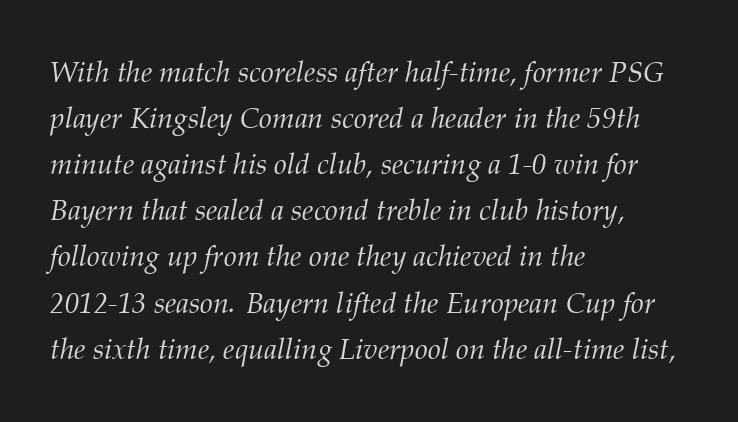
The image shows 29 px light serif type, italic (leaning right); set left-aligned, normal line spacing (1.59x), normal letter spacing, not underlined; medium stroke contrast and a medium x-height.
